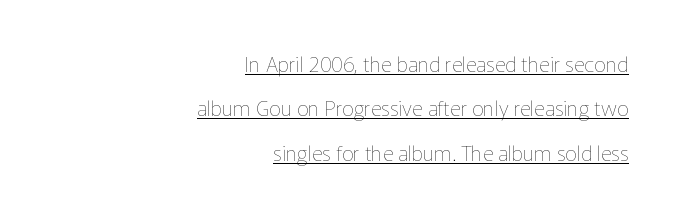
{"italic": "no", "bold": "no", "underline": "yes", "align": "right", "line_spacing": "loose", "line_spacing_ratio": 2.11, "letter_spacing": "normal", "letter_spacing_em": 0.0, "glyph_px": 21}
